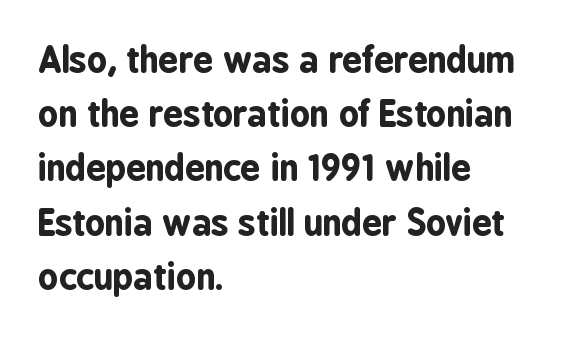
{"serif": "no", "italic": "no", "bold": "yes", "weight": "bold", "width": "condensed", "stroke_contrast": "low", "x_height": "medium", "monospaced": "no", "underline": "no", "align": "left", "line_spacing": "normal", "line_spacing_ratio": 1.55, "letter_spacing": "normal", "letter_spacing_em": 0.0, "glyph_px": 35}
